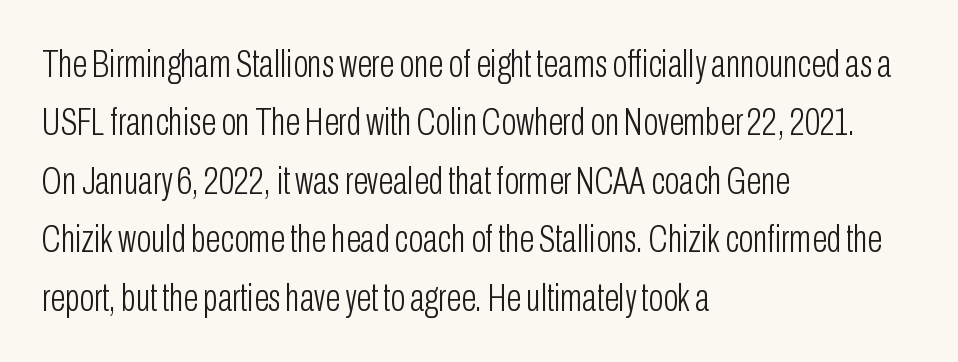
Do the characters align in a grid? No, the font is proportional. The face used here is rendered with its standard letterfit. Stems and bowls with no extra thickness — not bold. Casual observation: everything's shoved over to the left. Beneath every word, the page is bare.
